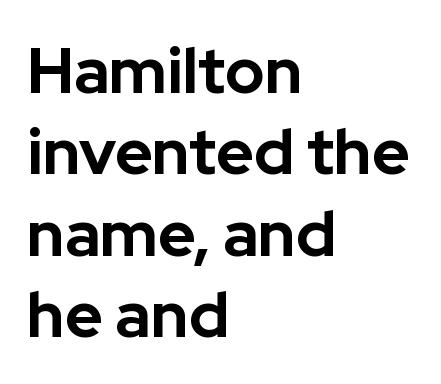
{"serif": "no", "italic": "no", "bold": "yes", "weight": "bold", "width": "normal", "stroke_contrast": "low", "x_height": "medium", "monospaced": "no", "underline": "no", "align": "left", "line_spacing": "normal", "line_spacing_ratio": 1.27, "letter_spacing": "normal", "letter_spacing_em": 0.0, "glyph_px": 64}
